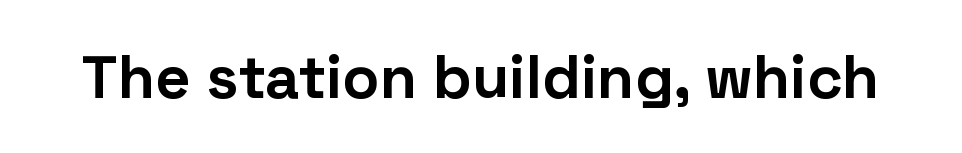
This sample uses plain, unmodified letter spacing. Bold? Absolutely — the strokes are thick and heavy. Note: no serifs on the glyphs. The type sits square on the baseline with zero lean. Plain, unruled lines of type.
